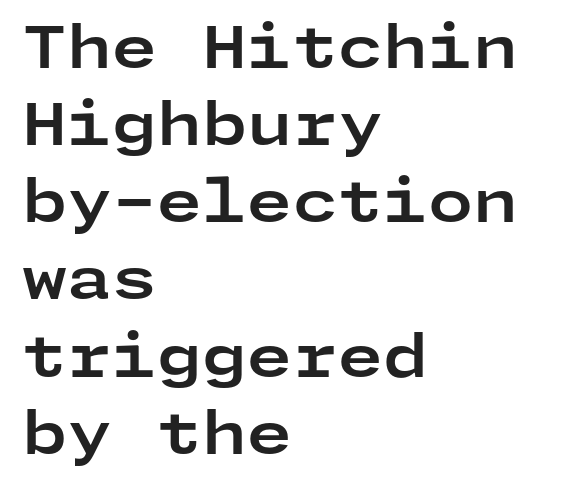
Q: Is the text bold? A: Yes.
Q: Is the text italic (slanted)? A: No, it is upright.
Q: Is the typeface a serif or a sans-serif typeface? A: Sans-serif.
Q: Is the text underlined? A: No.
Q: How is the paragraph aligned? A: Left-aligned.
Q: Is the spacing between letters normal or unusually wide? A: Normal.
Q: Is the spacing between lines tight, normal or loose? A: Normal.
Q: Width (condensed, normal, or wide)? A: Wide.
Q: Stroke contrast? A: Low.
Q: x-height? A: Medium.
